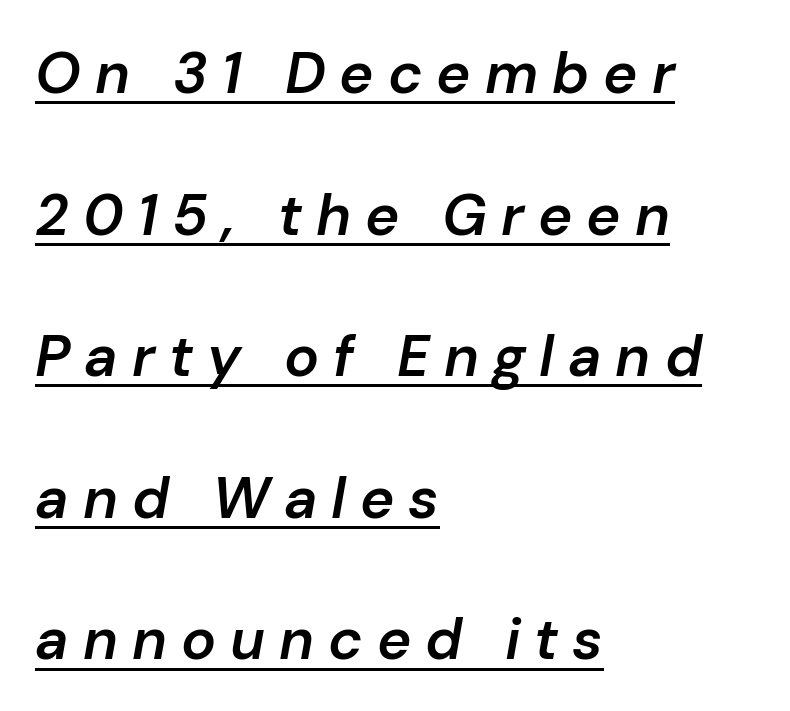
The image shows 58 px semibold type, italic (leaning right); set left-aligned, loose line spacing (2.44x), unusually wide letter spacing (+0.24 em), underlined; low stroke contrast and a medium x-height.
